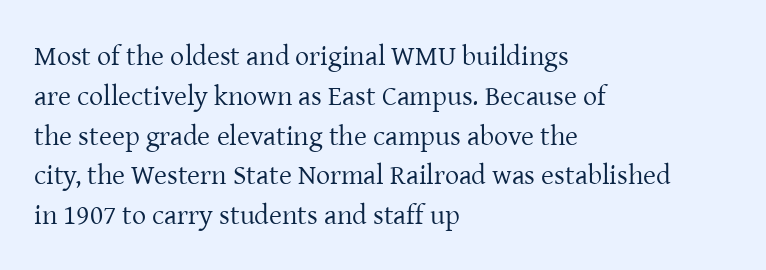
Q: Is the text bold? A: No.
Q: Is the text italic (slanted)? A: No, it is upright.
Q: Is the typeface a serif or a sans-serif typeface? A: Serif.
Q: Is the text underlined? A: No.
Q: How is the paragraph aligned? A: Left-aligned.
Q: Is the spacing between letters normal or unusually wide? A: Normal.
Q: Is the spacing between lines tight, normal or loose? A: Normal.
Q: Width (condensed, normal, or wide)? A: Normal.
Q: Stroke contrast? A: Low.
Q: x-height? A: Medium.
Q: Monospaced? A: No.
